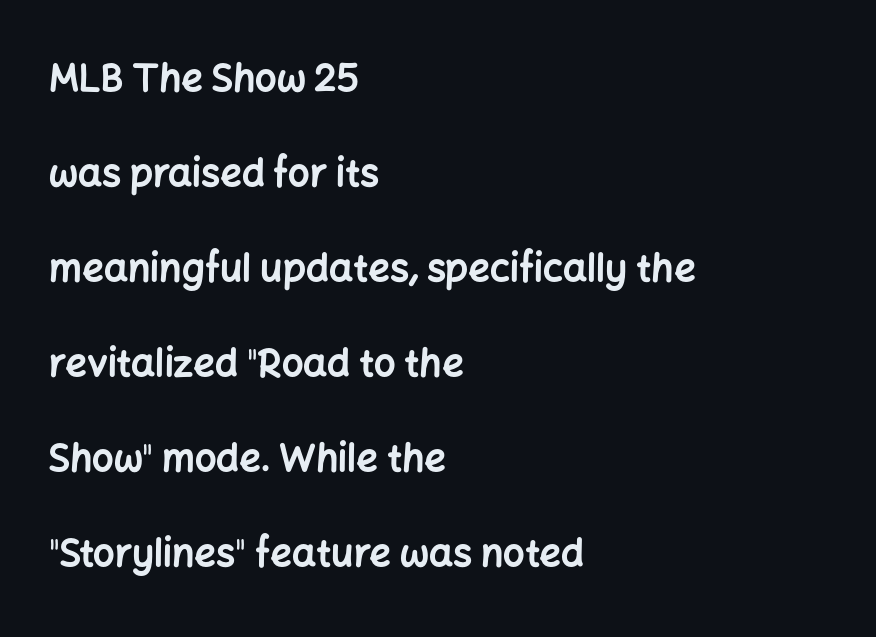
{"serif": "no", "italic": "no", "bold": "yes", "weight": "bold", "width": "normal", "stroke_contrast": "low", "x_height": "medium", "monospaced": "no", "underline": "no", "align": "left", "line_spacing": "loose", "line_spacing_ratio": 2.5, "letter_spacing": "normal", "letter_spacing_em": 0.0, "glyph_px": 38}
